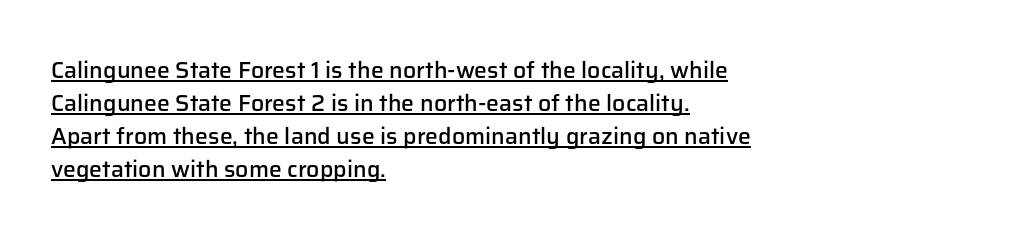
The image shows 23 px text type, upright; set left-aligned, normal line spacing (1.44x), normal letter spacing, underlined.
